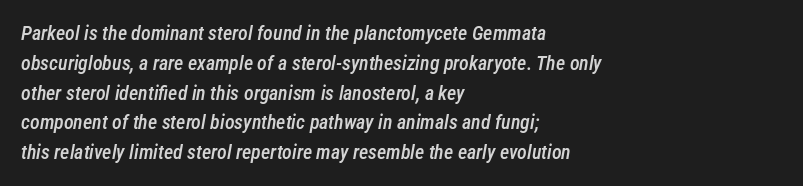
Q: Is the text bold? A: Semi-bold.
Q: Is the text italic (slanted)? A: Yes, it leans right by about 12 degrees.
Q: Is the text underlined? A: No.
Q: How is the paragraph aligned? A: Left-aligned.
Q: Is the spacing between letters normal or unusually wide? A: Normal.
Q: Is the spacing between lines tight, normal or loose? A: Normal.
